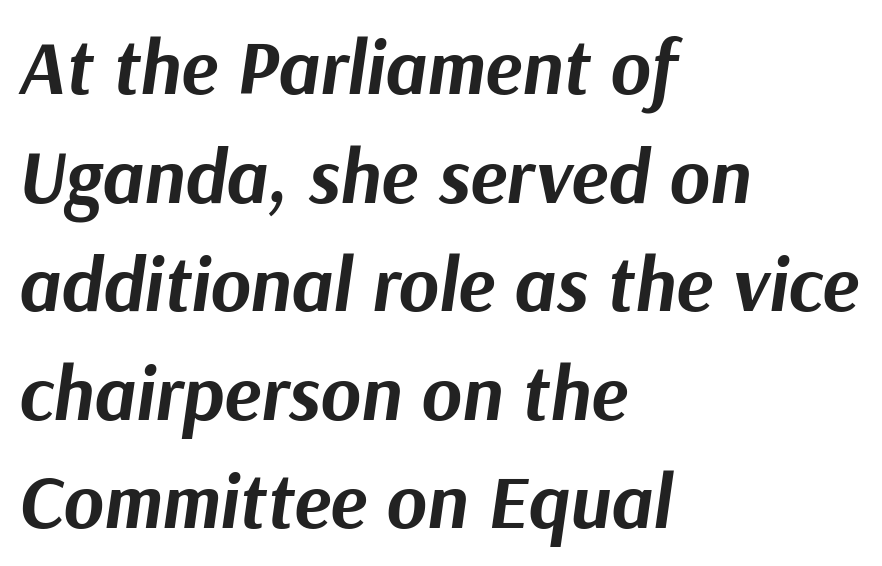
The image shows 77 px bold type, italic (leaning right); set left-aligned, normal line spacing (1.41x), normal letter spacing, not underlined; medium stroke contrast and a medium x-height.
